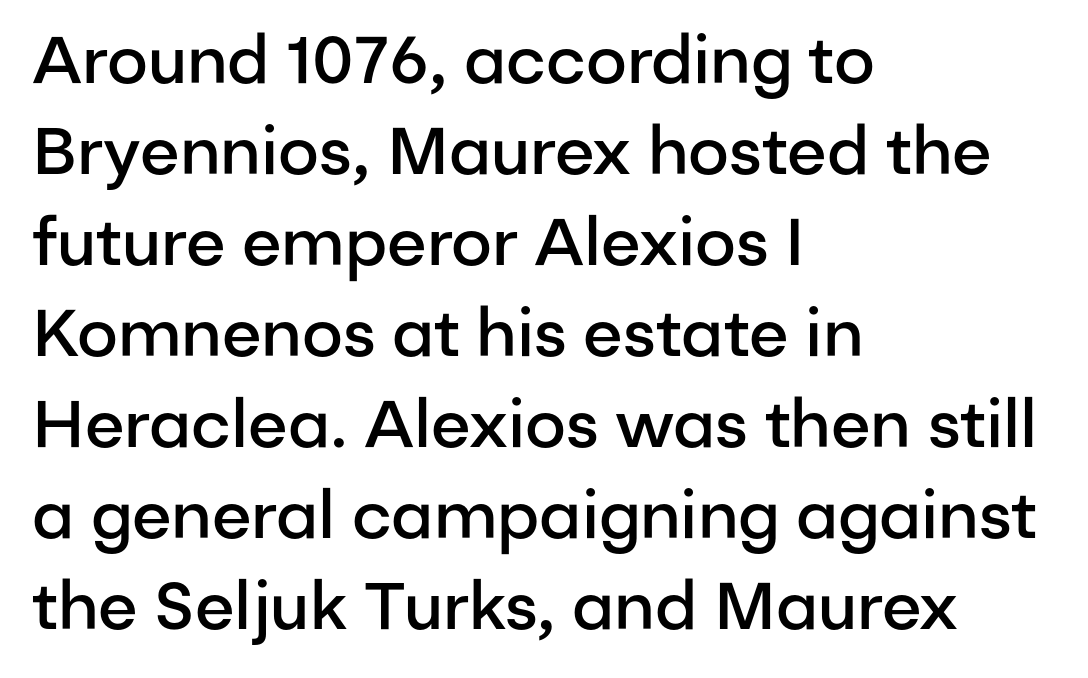
The image shows 66 px semibold sans-serif type, upright; set left-aligned, normal line spacing (1.38x), normal letter spacing, not underlined; low stroke contrast and a medium x-height.
